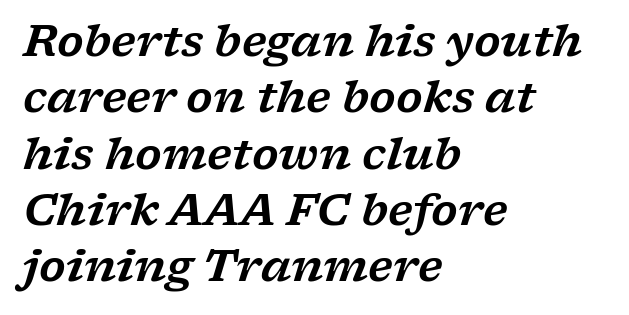
Each new line begins a customary step beneath the previous one. The passage shown is typed in a proportional face where columns would drift. Unmarked baselines from the first word to the last. Does the copy run flush right? No — it runs flush left.
